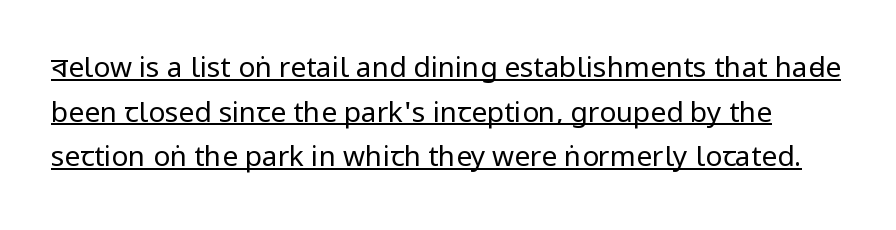
Q: Is the text bold? A: No.
Q: Is the text italic (slanted)? A: No, it is upright.
Q: Is the typeface a serif or a sans-serif typeface? A: Sans-serif.
Q: Is the text underlined? A: Yes.
Q: Is the spacing between letters normal or unusually wide? A: Normal.
Q: Is the spacing between lines tight, normal or loose? A: Normal.
Q: Width (condensed, normal, or wide)? A: Condensed.
Q: Stroke contrast? A: Low.
Q: x-height? A: Large.
Q: Monospaced? A: No.
